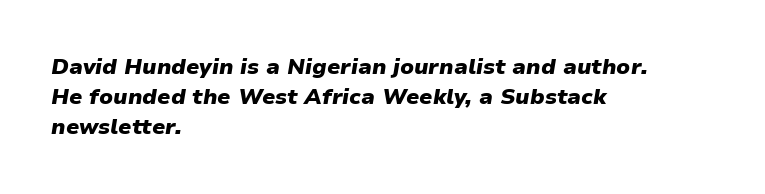
Each new line begins a customary step beneath the previous one. If you drew a line through each stem, it would be angled. Students, note that the glyphs here touch the page at normal intervals. A full-strength bold gives these letters their thick strokes.
